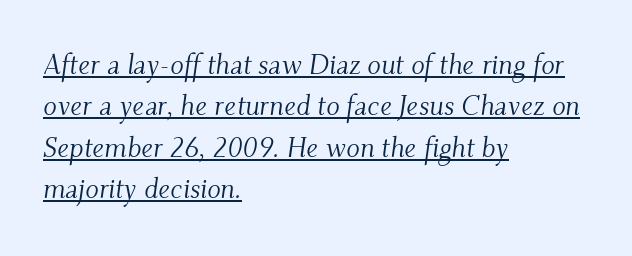
The image shows 28 px light serif type, italic (leaning right); set left-aligned, normal line spacing (1.48x), normal letter spacing, underlined; medium stroke contrast and a small x-height.
